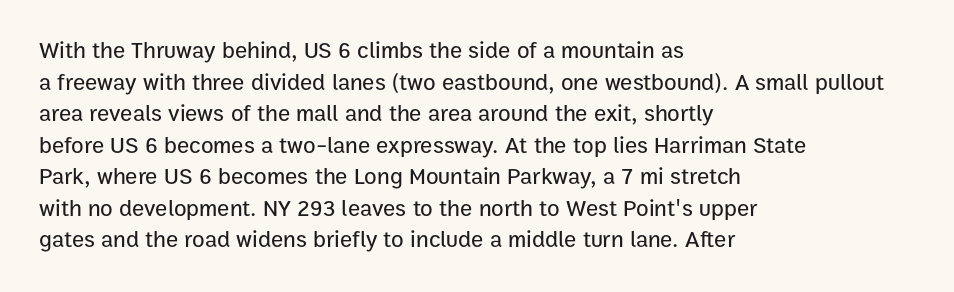
The image shows 23 px text type, upright; set left-aligned, normal line spacing (1.37x), normal letter spacing, not underlined.
